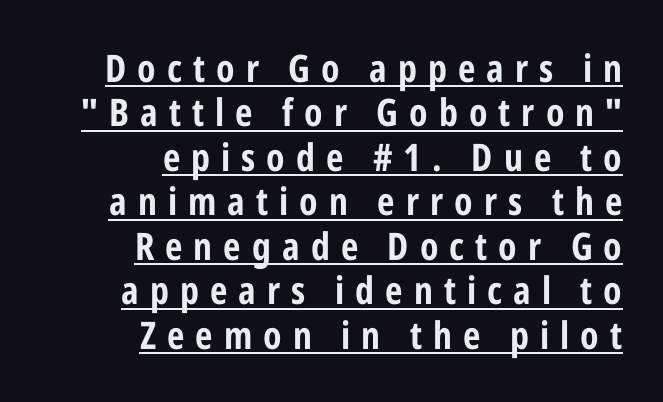
{"serif": "no", "italic": "no", "bold": "yes", "weight": "bold", "width": "condensed", "stroke_contrast": "low", "x_height": "medium", "monospaced": "no", "underline": "yes", "align": "right", "line_spacing_ratio": 1.17, "letter_spacing": "wide", "letter_spacing_em": 0.29, "glyph_px": 38}
